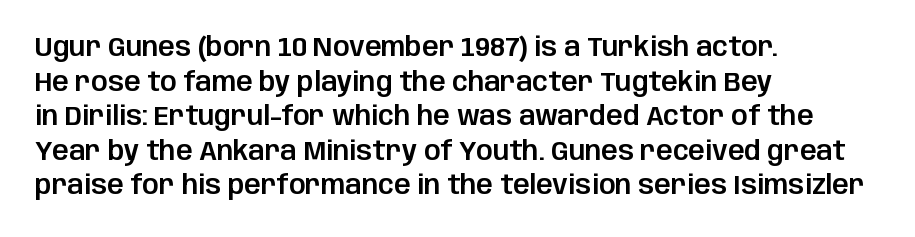
Reading down the block, your eye returns to a fixed left position each line. The line-height multiplier appears to be the usual default. Anything drawn beneath the words? Only blank space. Nope, not italic — everything's standing straight. No extra tracking has been applied to these lines.
